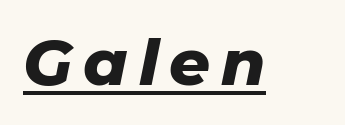
{"italic": "yes", "lean": "right", "slant_degrees": 11, "bold": "yes", "weight": "heavy", "width": "normal", "stroke_contrast": "low", "x_height": "medium", "monospaced": "no", "underline": "yes", "glyph_px": 64}
